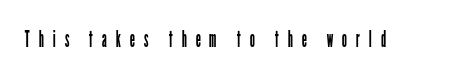
Tall strokes in this sample are plumb rather than angled. Vertical stems look standard width or narrower in stroke. Here the glyphs are tracked loosely, breaking word shapes into spaced letters. Decoration check: the copy has no underline.
